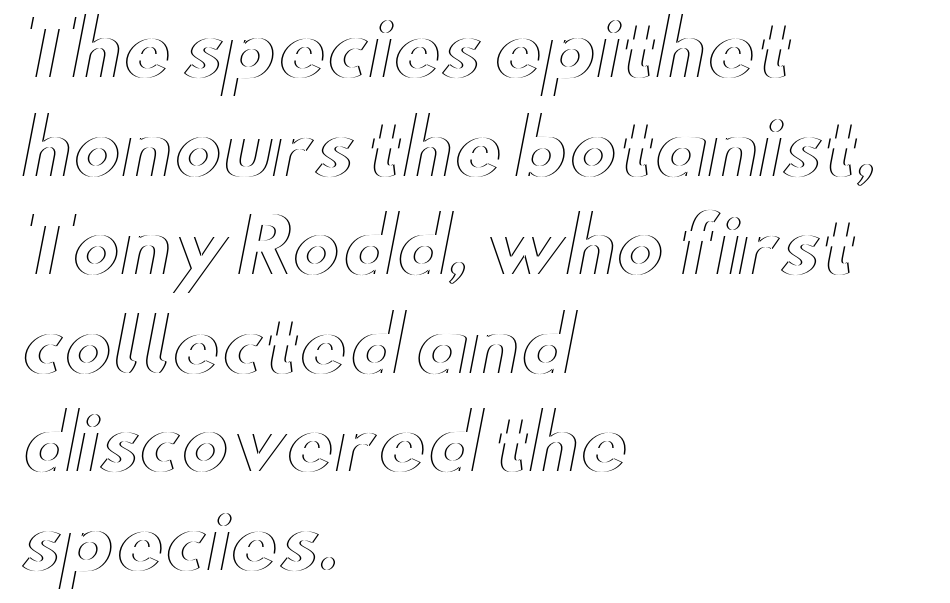
This sample has the flowing, uneven cadence of proportional lettering. The strip under each line holds only bare page. Leftover space on each line is placed entirely after the last word.
